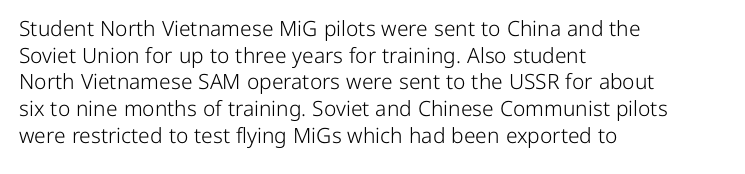
Summary of weight: not heavy and not bold. The vertical gap from one line to the next is medium. The type is set solid horizontally, with unmodified tracking. No italicization has been applied; the sample stays upright. The paragraph shown leans on its left margin. The gap between lines stays unmarked.
